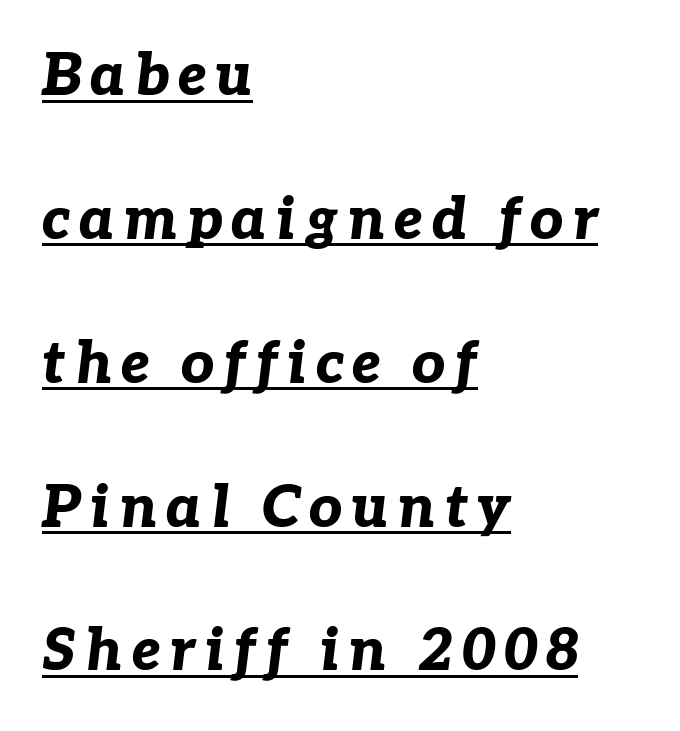
{"italic": "yes", "lean": "right", "slant_degrees": 7, "bold": "yes", "weight": "bold", "width": "normal", "stroke_contrast": "low", "x_height": "medium", "monospaced": "no", "underline": "yes", "align": "left", "line_spacing": "loose", "line_spacing_ratio": 2.48, "glyph_px": 58}
